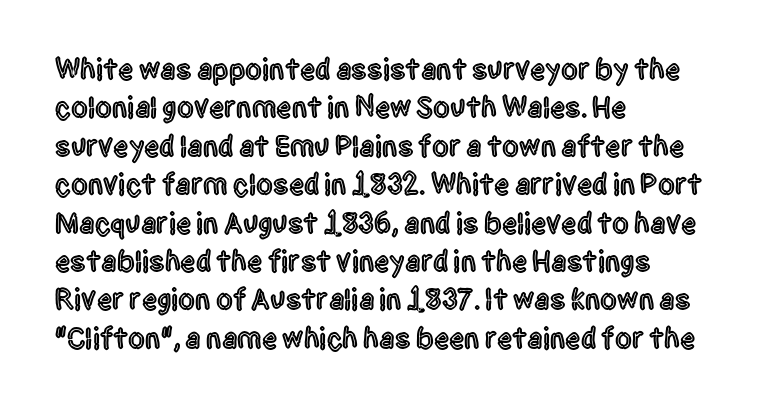
{"serif": "no", "italic": "no", "width": "condensed", "x_height": "large", "monospaced": "no", "underline": "no", "align": "left", "line_spacing": "normal", "line_spacing_ratio": 1.28, "letter_spacing": "normal", "letter_spacing_em": 0.0, "glyph_px": 30}
